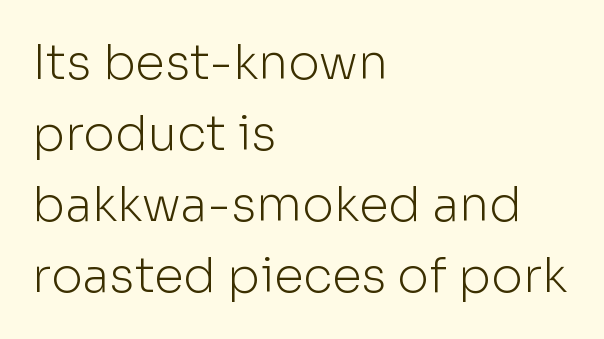
These lines are composed in type without serifs. Character widths vary here, with narrow letters taking less room than wide ones. A bare baseline throughout the passage. No heavy texture on the line: the type isn't bold.
